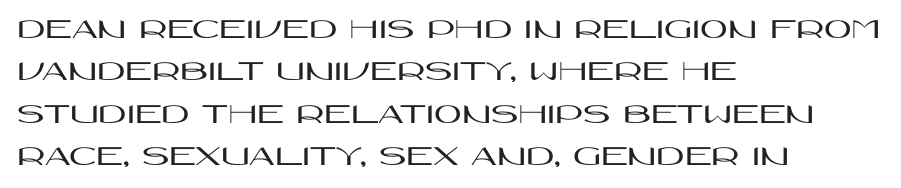
Between one letter and the next there's only the usual sliver of space. Do the characters align in a grid? No, the font is proportional. Successive baselines arrive at the customary interval. Do the letters lean? They stand straight. The letters carry no serifs — their stems end cleanly without finishing strokes.
